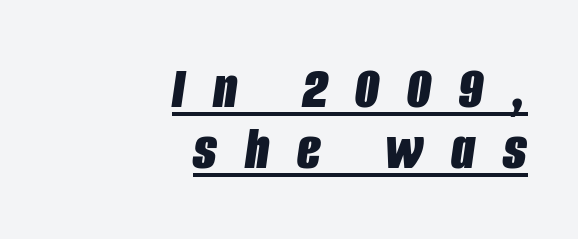
The letters advance in unequal steps, a hallmark of proportional type. Chunky letters — that's bold for sure. Notice how the stems are inclined rather than vertical — that's the hallmark of italics. Closely set lines give the paragraph a compact silhouette.
